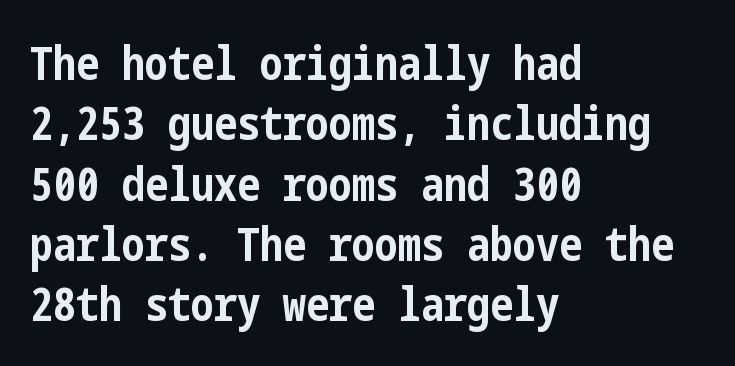
{"serif": "no", "italic": "no", "bold": "yes", "weight": "bold", "width": "condensed", "stroke_contrast": "low", "x_height": "medium", "underline": "no", "align": "left", "line_spacing": "normal", "line_spacing_ratio": 1.31, "letter_spacing": "normal", "letter_spacing_em": 0.0, "glyph_px": 46}
